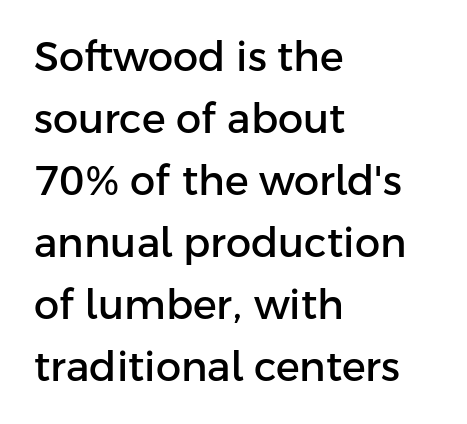
The font family rendered here belongs to the sans-serif group. Do the characters align in a grid? No, the font is proportional. The lines in this sample share a left origin and differ only in where they stop. These lines keep a tight, regular rhythm from letter to letter. Nope, not italic — everything's standing straight.
